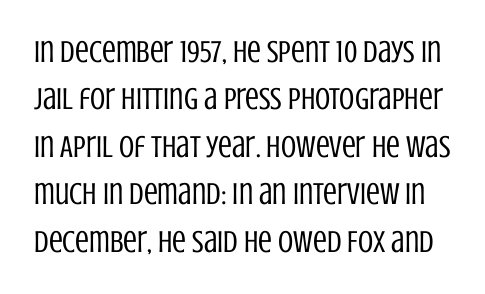
{"serif": "no", "italic": "no", "bold": "no", "weight": "regular", "width": "condensed", "stroke_contrast": "low", "x_height": "large", "monospaced": "no", "underline": "no", "line_spacing": "normal", "line_spacing_ratio": 1.53, "letter_spacing": "normal", "letter_spacing_em": 0.0, "glyph_px": 31}
